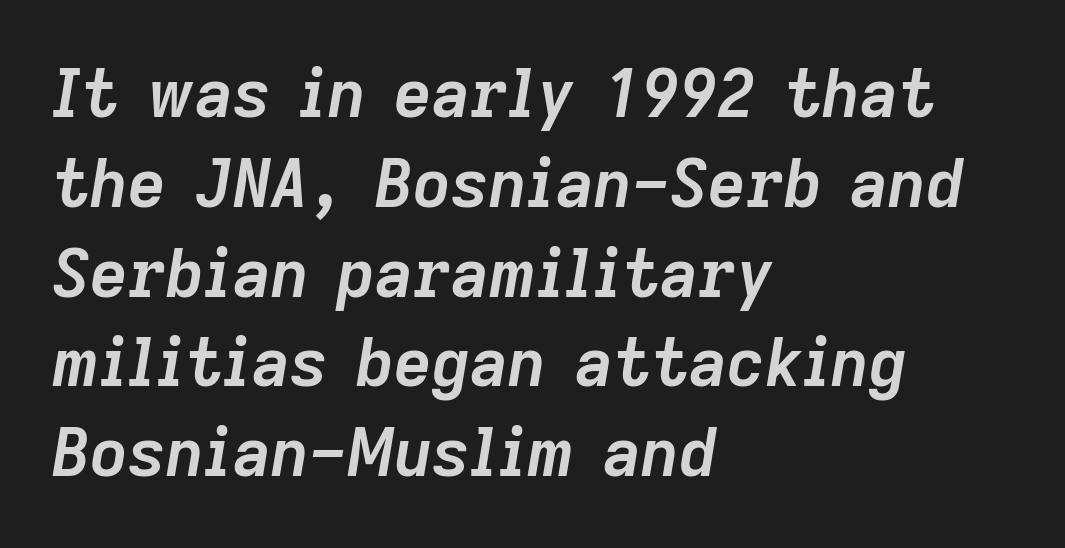
The image shows 66 px semibold type, italic (leaning right); set left-aligned, normal line spacing (1.36x), normal letter spacing, not underlined; low stroke contrast and a medium x-height.
